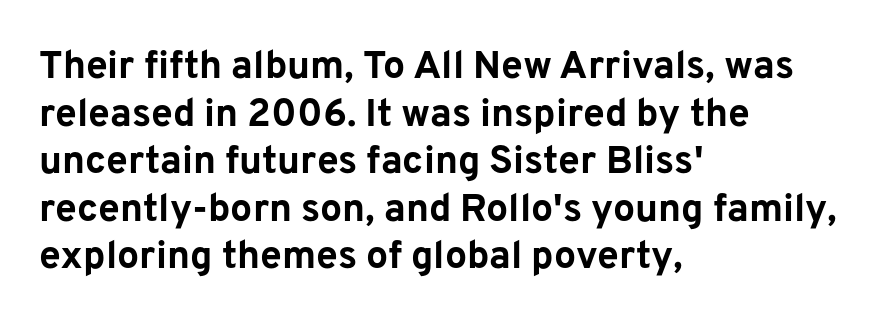
Q: Is the text bold? A: Yes.
Q: Is the text italic (slanted)? A: No, it is upright.
Q: Is the typeface a serif or a sans-serif typeface? A: Sans-serif.
Q: Is the text underlined? A: No.
Q: How is the paragraph aligned? A: Left-aligned.
Q: Is the spacing between letters normal or unusually wide? A: Normal.
Q: Width (condensed, normal, or wide)? A: Normal.
Q: Stroke contrast? A: Low.
Q: x-height? A: Medium.
Q: Monospaced? A: No.
